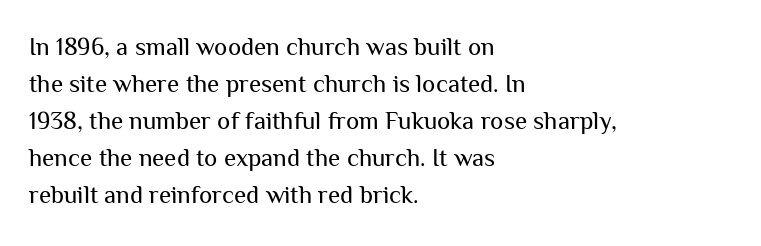
{"italic": "no", "bold": "no", "underline": "no", "align": "left", "line_spacing": "normal", "line_spacing_ratio": 1.48, "letter_spacing": "normal", "letter_spacing_em": 0.0, "glyph_px": 25}
